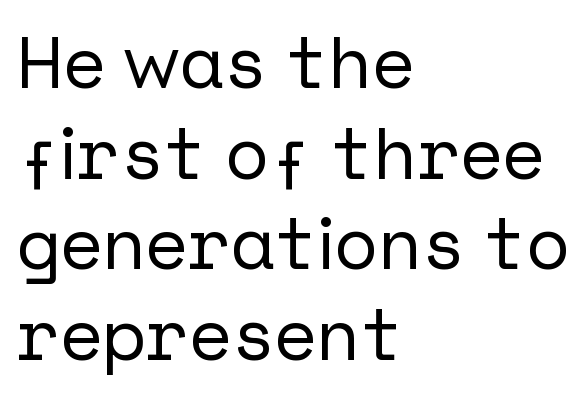
What kind of face is this? One without serifs — a sans. Inter-character spacing is left at the font's built-in metrics. The specimen omits any rule beneath the text block's lines. You can tell it's not italic because the verticals are truly vertical. Caption: multi-line text, flush left, ragged right.
